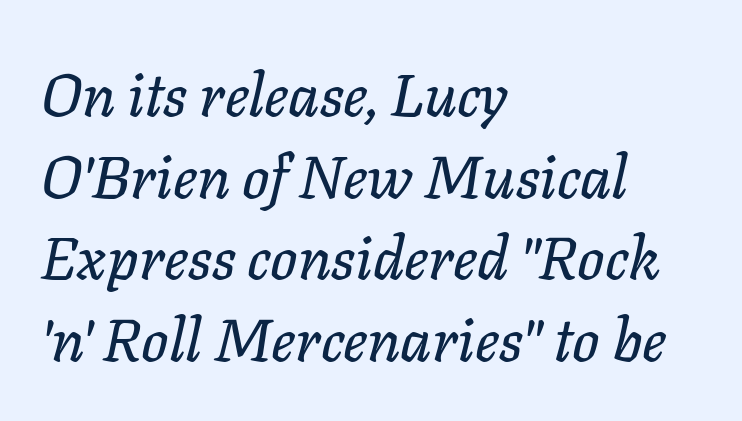
Spacing verdict: proportional, widths tailored to each character. Italic: yes, the glyphs are oblique. Check under the words: just untouched page. Look at the tracking — it's just the regular setting, nothing added. Horizontal alignment here is leftward, the default for most running prose.
